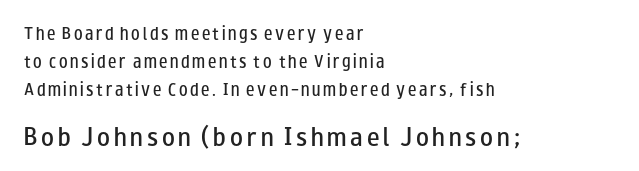
Type without underlining. Size hierarchy here favors the trailing block over the leading one. Stems and bowls a touch heavier than normal — semibold. The axis of the letterforms is exactly vertical.
